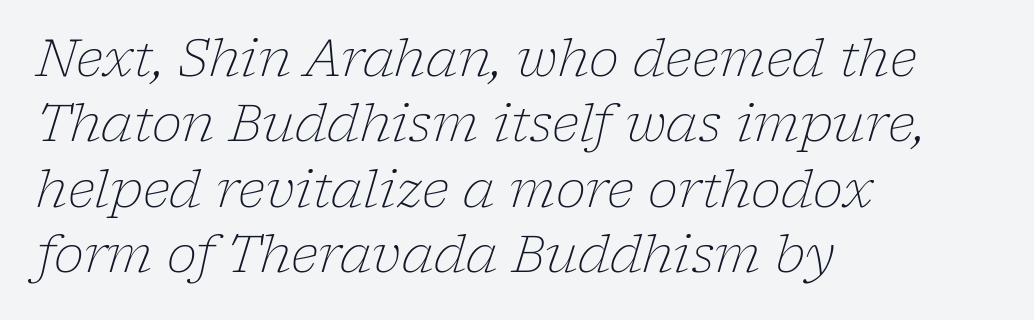
Q: Is the text bold? A: No.
Q: Is the text italic (slanted)? A: Yes, it leans right by about 17 degrees.
Q: Is the typeface a serif or a sans-serif typeface? A: Serif.
Q: Is the text underlined? A: No.
Q: How is the paragraph aligned? A: Left-aligned.
Q: Is the spacing between letters normal or unusually wide? A: Normal.
Q: Is the spacing between lines tight, normal or loose? A: Normal.
Q: Width (condensed, normal, or wide)? A: Normal.
Q: Stroke contrast? A: Low.
Q: x-height? A: Medium.
Q: Monospaced? A: No.
